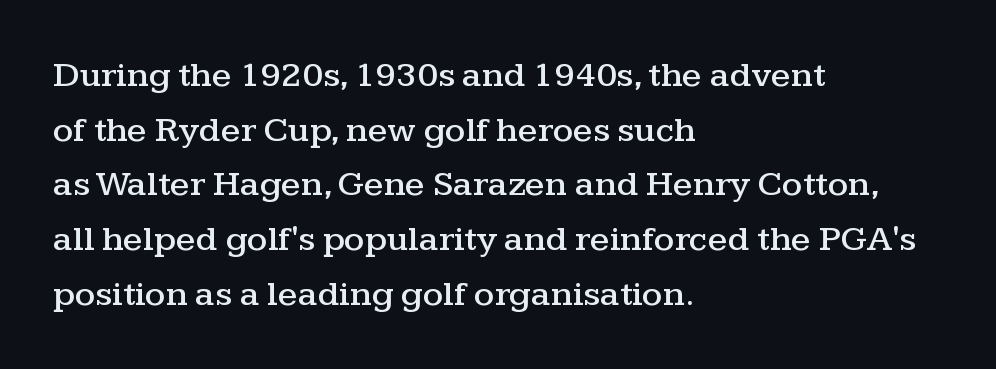
The image shows 36 px wide serif type, upright; set left-aligned, normal line spacing (1.52x), normal letter spacing, not underlined; medium stroke contrast and a medium x-height.
